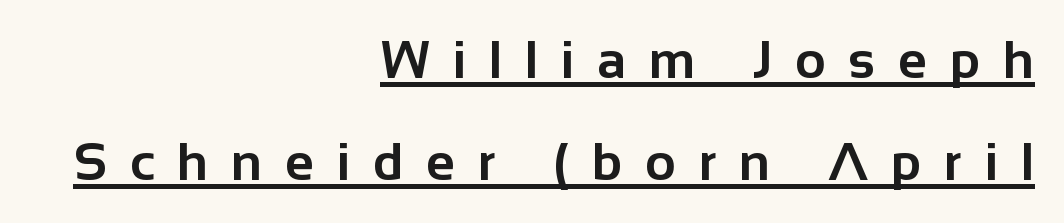
{"serif": "no", "italic": "no", "bold": "yes", "weight": "bold", "width": "normal", "stroke_contrast": "low", "x_height": "medium", "monospaced": "no", "underline": "yes", "align": "right", "line_spacing": "loose", "line_spacing_ratio": 1.93, "letter_spacing": "wide", "letter_spacing_em": 0.43, "glyph_px": 53}
